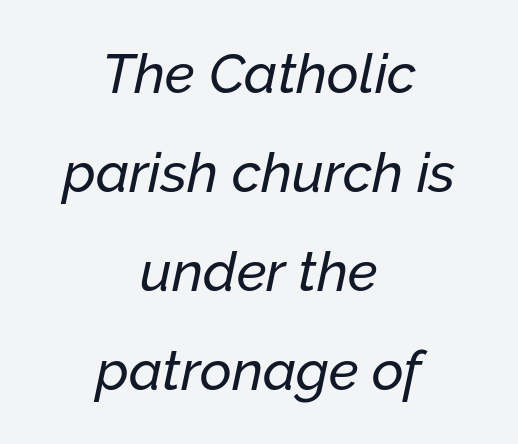
The image shows 55 px text type, italic (leaning right); set centered, line spacing 1.8x, normal letter spacing, not underlined; low stroke contrast and a medium x-height.
